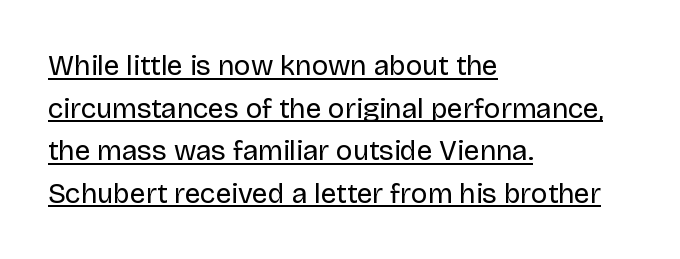
Q: Is the text bold? A: No.
Q: Is the text italic (slanted)? A: No, it is upright.
Q: Is the typeface a serif or a sans-serif typeface? A: Sans-serif.
Q: Is the text underlined? A: Yes.
Q: How is the paragraph aligned? A: Left-aligned.
Q: Is the spacing between letters normal or unusually wide? A: Normal.
Q: Is the spacing between lines tight, normal or loose? A: Normal.
Q: Width (condensed, normal, or wide)? A: Normal.
Q: Stroke contrast? A: Low.
Q: x-height? A: Large.
Q: Monospaced? A: No.
